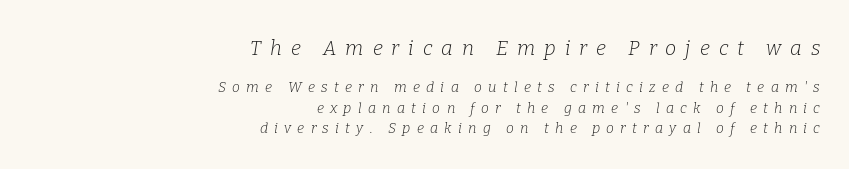
Q: Is the text bold? A: No.
Q: Is the text italic (slanted)? A: Yes, it leans right by about 9 degrees.
Q: Is the text underlined? A: No.
Q: How is the paragraph aligned? A: Right-aligned.
Q: Is the spacing between letters normal or unusually wide? A: Unusually wide.
Q: Is the spacing between lines tight, normal or loose? A: Normal.
Q: Which block of text is set in a larger size, the first (top) or the second (bottom)? A: The first (top) one.
